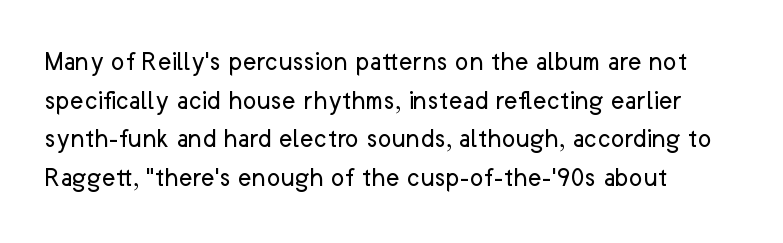
{"serif": "no", "italic": "no", "bold": "no", "weight": "regular", "width": "normal", "stroke_contrast": "low", "x_height": "medium", "monospaced": "no", "underline": "no", "align": "left", "line_spacing": "normal", "line_spacing_ratio": 1.33, "letter_spacing": "normal", "letter_spacing_em": 0.0, "glyph_px": 29}
